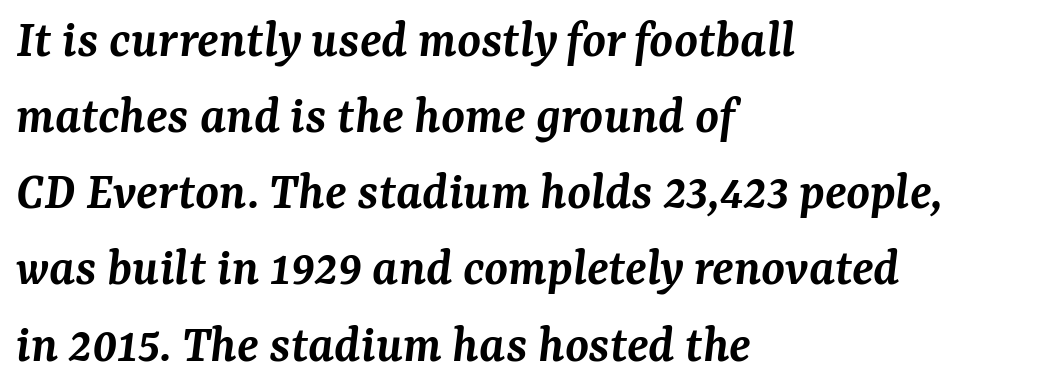
{"serif": "yes", "italic": "yes", "lean": "right", "slant_degrees": 7, "bold": "semi", "weight": "semibold", "width": "normal", "stroke_contrast": "medium", "x_height": "medium", "monospaced": "no", "underline": "no", "align": "left", "line_spacing": "normal", "line_spacing_ratio": 1.41, "letter_spacing": "normal", "letter_spacing_em": 0.0, "glyph_px": 54}
